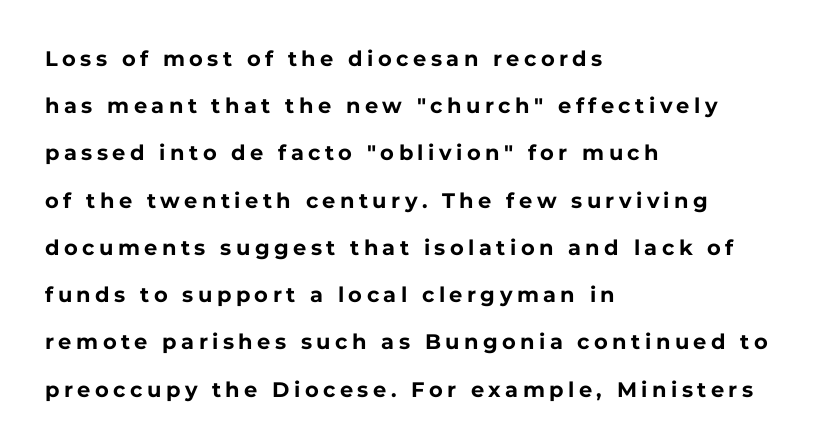
Q: Is the text bold? A: Yes.
Q: Is the text italic (slanted)? A: No, it is upright.
Q: Is the text underlined? A: No.
Q: How is the paragraph aligned? A: Left-aligned.
Q: Is the spacing between letters normal or unusually wide? A: Unusually wide.
Q: Is the spacing between lines tight, normal or loose? A: Loose.
